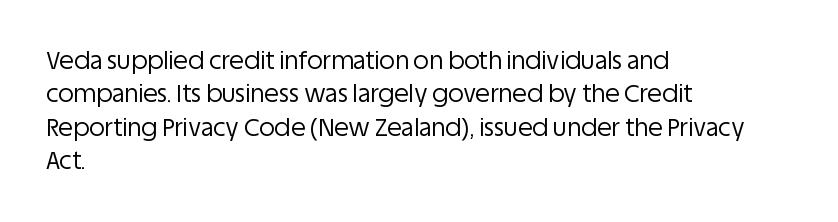
The letterforms sit at book weight or below. Posture: straight, roman, zero tilt. Tracking value appears to be zero — textbook default spacing. The passage shown stacks its lines at a standard gap. Is the block centered? No — it sits flush against the left margin. The foot of each line stays bare and open.
